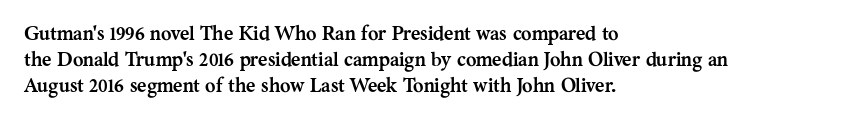
{"italic": "no", "bold": "yes", "underline": "no", "align": "left", "line_spacing": "normal", "line_spacing_ratio": 1.29, "letter_spacing": "normal", "letter_spacing_em": 0.0, "glyph_px": 20}
